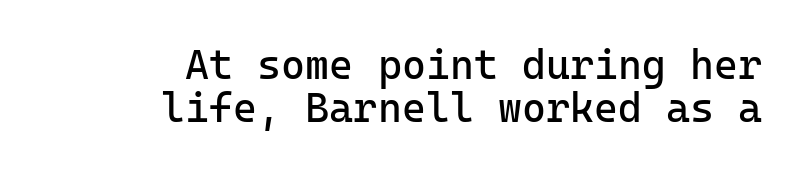
The face used here is monospaced, like something from a code editor. Glance below the letters and you will spot only blank space. Every character sits straight up, as roman type does. Examine the stroke ends and you'll find no serifs.
